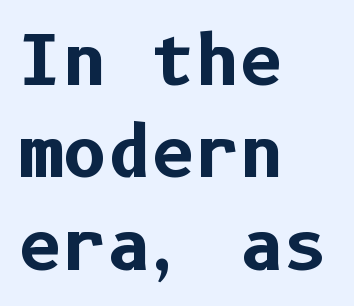
Q: Is the text bold? A: Yes.
Q: Is the text italic (slanted)? A: No, it is upright.
Q: Is the typeface a serif or a sans-serif typeface? A: Sans-serif.
Q: Is the text underlined? A: No.
Q: How is the paragraph aligned? A: Left-aligned.
Q: Is the spacing between letters normal or unusually wide? A: Normal.
Q: Is the spacing between lines tight, normal or loose? A: Normal.
Q: Width (condensed, normal, or wide)? A: Normal.
Q: Stroke contrast? A: Low.
Q: x-height? A: Medium.
